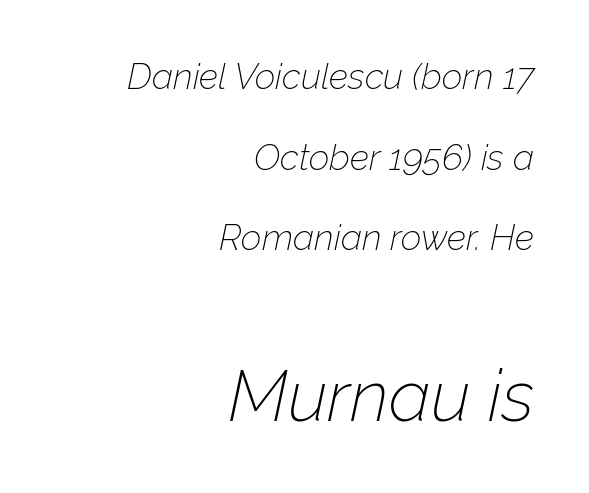
The image shows 71 px thin type, italic (leaning right); set right-aligned, loose line spacing (2.24x), normal letter spacing, not underlined; the second (bottom) block is 1.97x larger; low stroke contrast and a medium x-height.
